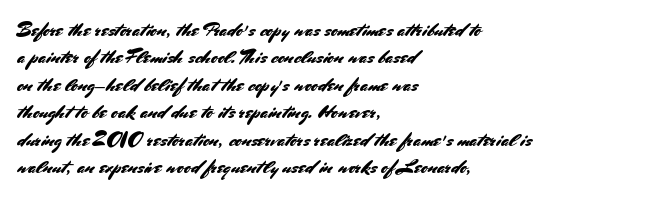
The image shows 20 px text type; set left-aligned, normal line spacing (1.37x), normal letter spacing, not underlined.
